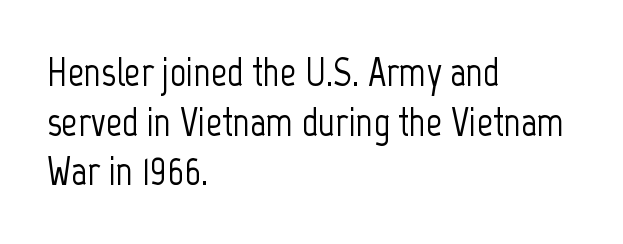
{"serif": "no", "italic": "no", "width": "condensed", "stroke_contrast": "low", "x_height": "medium", "monospaced": "no", "underline": "no", "align": "left", "line_spacing_ratio": 1.24, "letter_spacing": "normal", "letter_spacing_em": 0.0, "glyph_px": 40}
